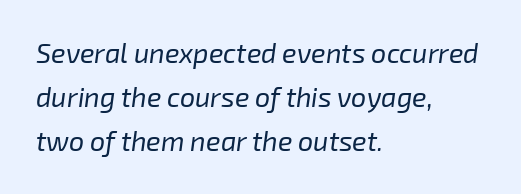
{"italic": "yes", "lean": "right", "slant_degrees": 8, "bold": "no", "underline": "no", "align": "left", "line_spacing": "normal", "line_spacing_ratio": 1.63, "letter_spacing": "normal", "letter_spacing_em": 0.0, "glyph_px": 27}
